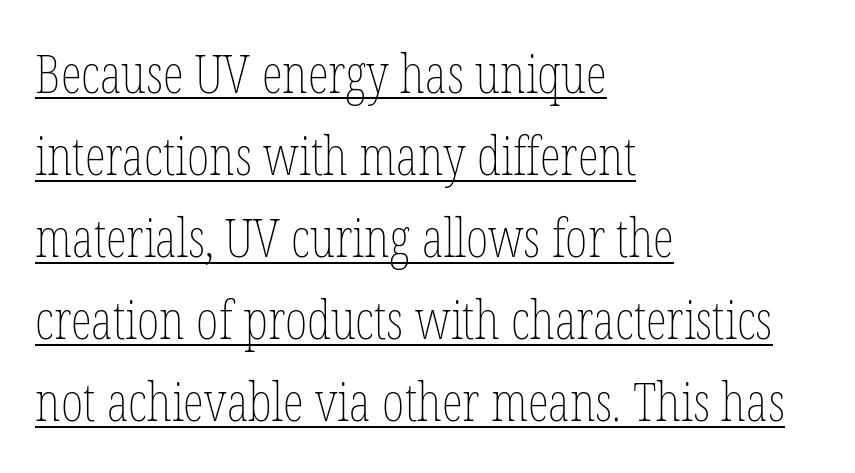
The image shows 54 px thin, condensed type, upright; set left-aligned, normal line spacing (1.52x), normal letter spacing, underlined; low stroke contrast and a medium x-height.
